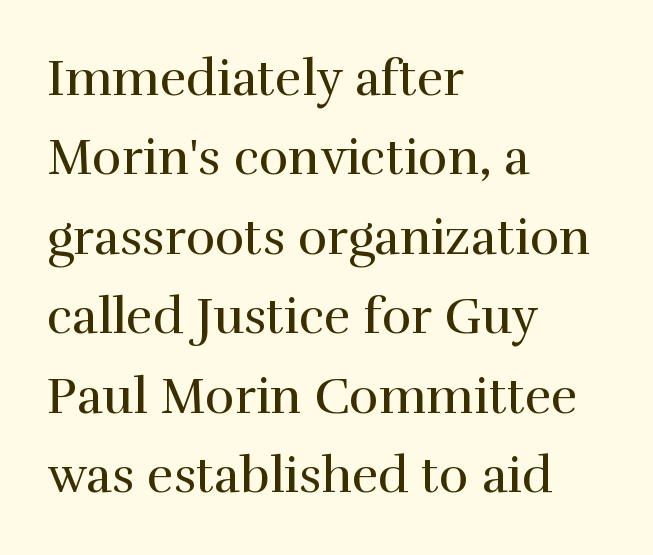
{"serif": "yes", "italic": "no", "bold": "no", "weight": "regular", "width": "normal", "stroke_contrast": "high", "x_height": "medium", "monospaced": "no", "underline": "no", "align": "left", "line_spacing": "normal", "line_spacing_ratio": 1.59, "letter_spacing": "normal", "letter_spacing_em": 0.0, "glyph_px": 50}
